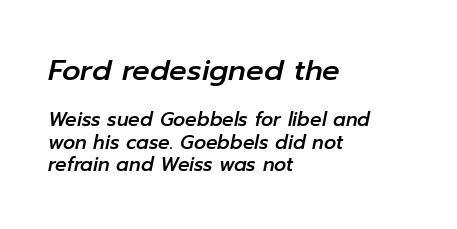
{"italic": "yes", "lean": "right", "slant_degrees": 12, "width": "normal", "stroke_contrast": "low", "x_height": "medium", "monospaced": "no", "underline": "no", "align": "left", "line_spacing_ratio": 1.18, "letter_spacing": "normal", "letter_spacing_em": 0.0, "larger_block": "first", "size_ratio": 1.53, "glyph_px": 29}
